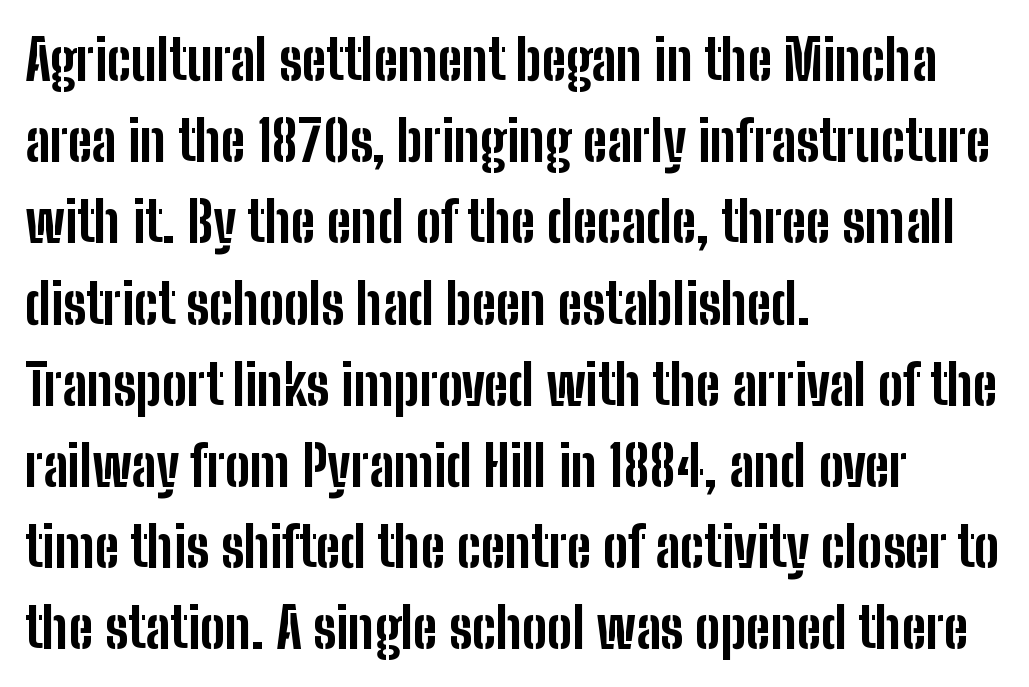
Q: Is the text bold? A: Yes.
Q: Is the text italic (slanted)? A: No, it is upright.
Q: Is the typeface a serif or a sans-serif typeface? A: Sans-serif.
Q: Is the text underlined? A: No.
Q: How is the paragraph aligned? A: Left-aligned.
Q: Is the spacing between letters normal or unusually wide? A: Normal.
Q: Is the spacing between lines tight, normal or loose? A: Normal.
Q: Width (condensed, normal, or wide)? A: Condensed.
Q: Stroke contrast? A: Low.
Q: x-height? A: Medium.
Q: Monospaced? A: No.
